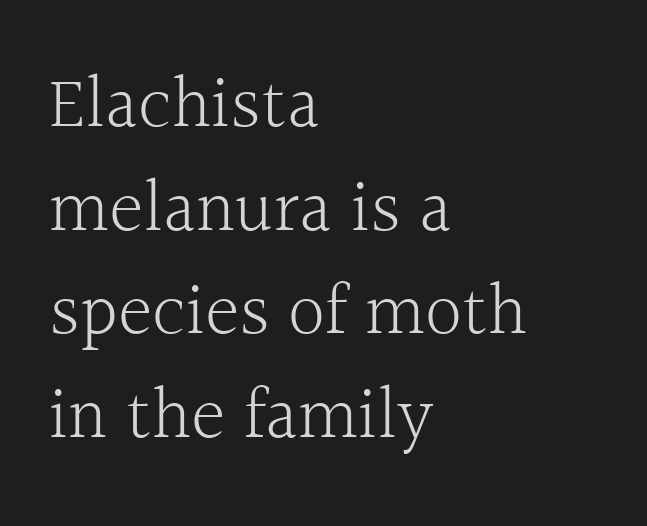
Words float on clear page, feet unadorned. Stroke terminals: seriffed. Notice how the stems are strictly vertical — no italics here. The rendering uses natural spacing where letterforms have individual widths. Where is the straight margin? On the left.
